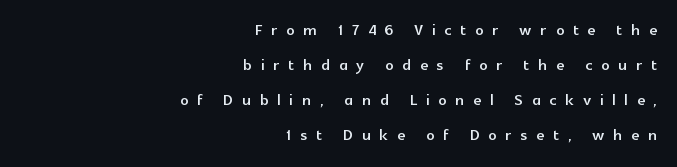
Type without underlining. Notice how the stems are strictly vertical — no italics here. Is there much room between lines? A standard amount, neither cramped nor airy. The lines are quadded right. The type is letterspaced generously, with wide tracking.
